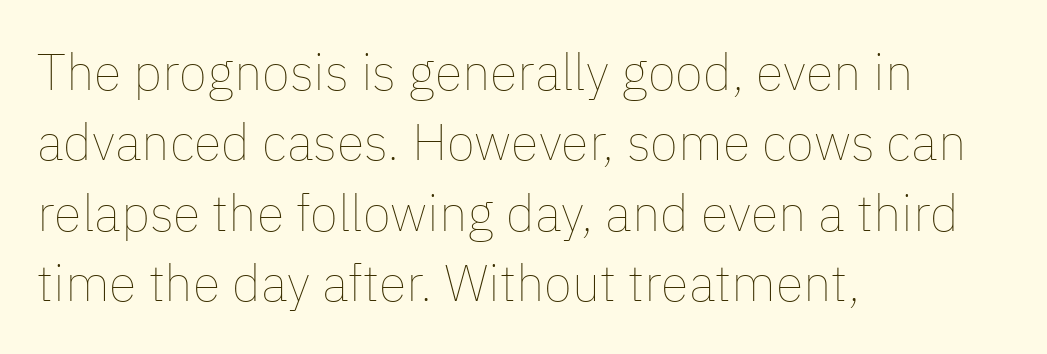
The image shows 51 px thin type, upright; set left-aligned, normal line spacing (1.38x), normal letter spacing, not underlined; low stroke contrast and a medium x-height.
